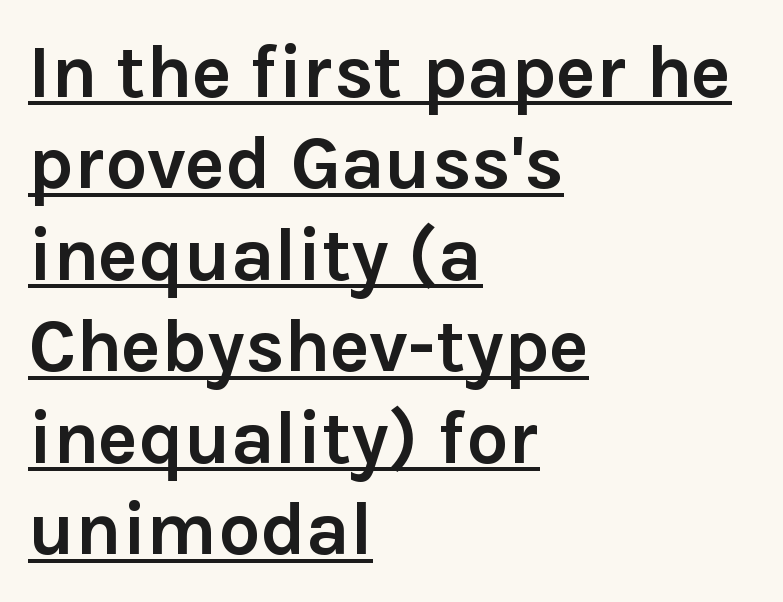
Q: Is the text bold? A: Yes.
Q: Is the text italic (slanted)? A: No, it is upright.
Q: Is the typeface a serif or a sans-serif typeface? A: Sans-serif.
Q: Is the text underlined? A: Yes.
Q: How is the paragraph aligned? A: Left-aligned.
Q: Is the spacing between letters normal or unusually wide? A: Normal.
Q: Width (condensed, normal, or wide)? A: Normal.
Q: x-height? A: Medium.
Q: Monospaced? A: No.
